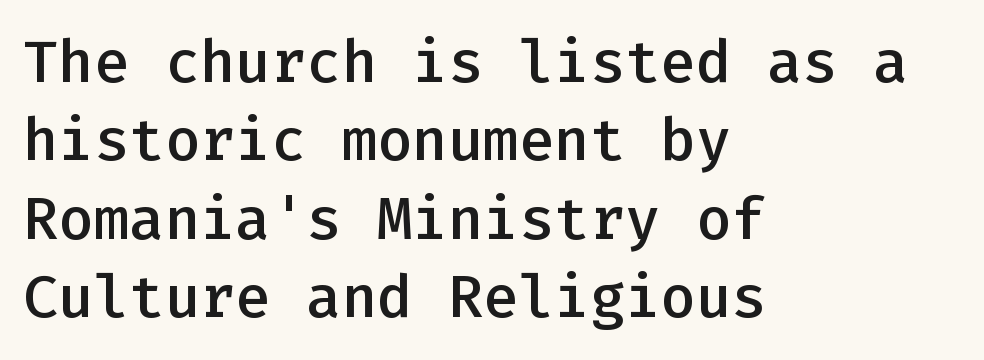
Nobody drew a line under any word here. Every stem runs plumb, perpendicular to the baseline. Glyph-to-glyph distance matches everyday printed text. Think of a typewriter: that constant character pitch is what you see here. The setting favours the left margin, as ordinary paragraphs usually do.
